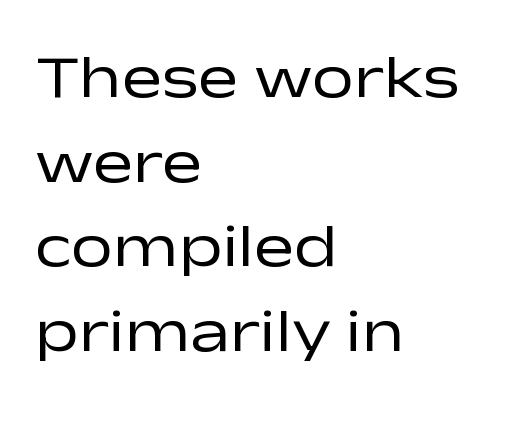
Q: Is the text bold? A: No.
Q: Is the text italic (slanted)? A: No, it is upright.
Q: Is the typeface a serif or a sans-serif typeface? A: Sans-serif.
Q: Is the text underlined? A: No.
Q: How is the paragraph aligned? A: Left-aligned.
Q: Is the spacing between letters normal or unusually wide? A: Normal.
Q: Is the spacing between lines tight, normal or loose? A: Normal.
Q: Width (condensed, normal, or wide)? A: Wide.
Q: Stroke contrast? A: Low.
Q: x-height? A: Medium.
Q: Monospaced? A: No.
